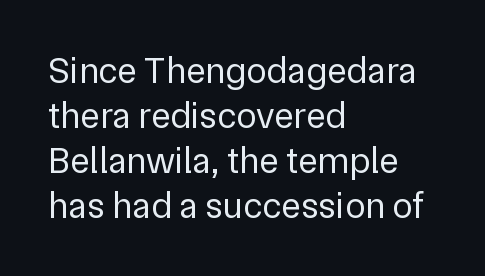
Q: Is the text bold? A: No.
Q: Is the text italic (slanted)? A: No, it is upright.
Q: Is the typeface a serif or a sans-serif typeface? A: Sans-serif.
Q: Is the text underlined? A: No.
Q: How is the paragraph aligned? A: Left-aligned.
Q: Is the spacing between letters normal or unusually wide? A: Normal.
Q: Width (condensed, normal, or wide)? A: Normal.
Q: Stroke contrast? A: Low.
Q: x-height? A: Medium.
Q: Monospaced? A: No.
